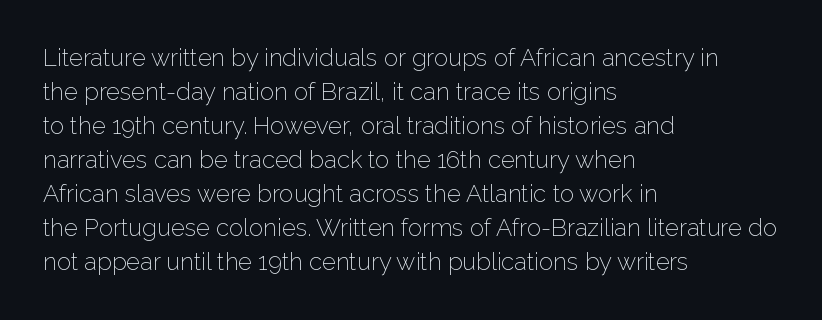
Q: Is the text bold? A: No.
Q: Is the text italic (slanted)? A: No, it is upright.
Q: Is the text underlined? A: No.
Q: How is the paragraph aligned? A: Left-aligned.
Q: Is the spacing between letters normal or unusually wide? A: Normal.
Q: Is the spacing between lines tight, normal or loose? A: Normal.
